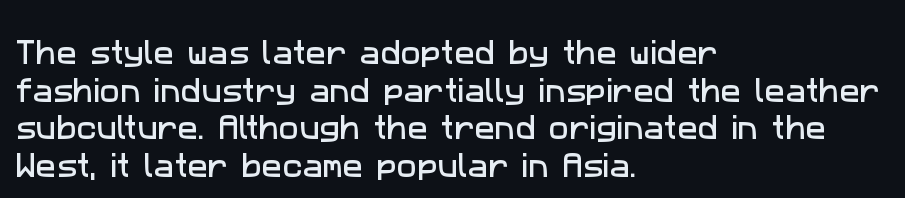
Q: Is the text underlined? A: No.
Q: How is the paragraph aligned? A: Left-aligned.
Q: Is the spacing between letters normal or unusually wide? A: Normal.
Q: Is the spacing between lines tight, normal or loose? A: Normal.
